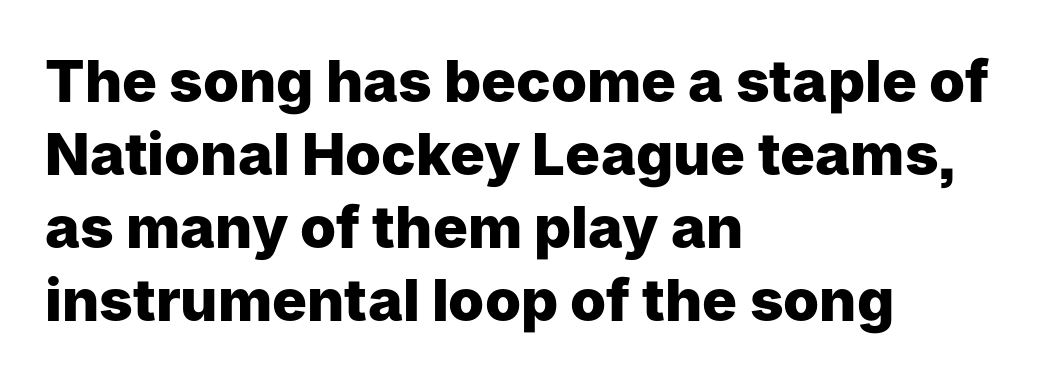
Q: Is the text bold? A: Yes.
Q: Is the text italic (slanted)? A: No, it is upright.
Q: Is the typeface a serif or a sans-serif typeface? A: Sans-serif.
Q: Is the text underlined? A: No.
Q: How is the paragraph aligned? A: Left-aligned.
Q: Is the spacing between letters normal or unusually wide? A: Normal.
Q: Is the spacing between lines tight, normal or loose? A: Normal.
Q: Width (condensed, normal, or wide)? A: Normal.
Q: Stroke contrast? A: Low.
Q: x-height? A: Medium.
Q: Monospaced? A: No.
